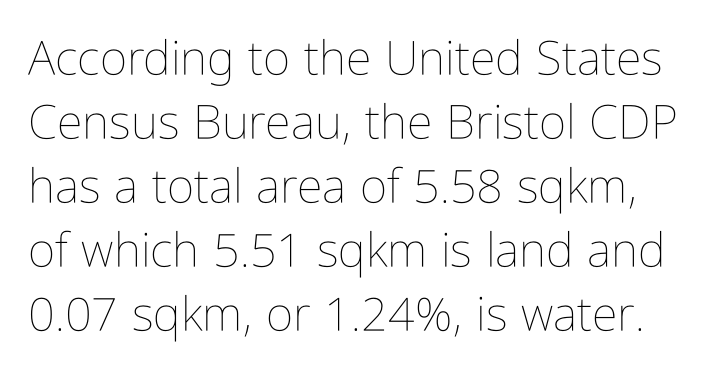
The image shows 47 px thin, condensed type, upright; set normal line spacing (1.36x), normal letter spacing, not underlined; low stroke contrast and a medium x-height.
